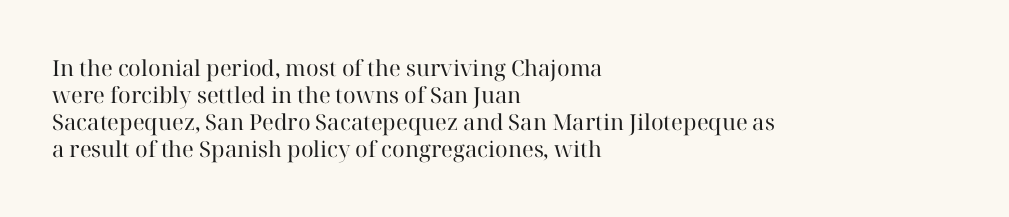
Beneath every word, the page is bare. The lettering holds an erect, upright posture throughout. Caption: face not bold, strokes unweighted. The gaps between neighbouring characters are ordinary and unremarkable.
